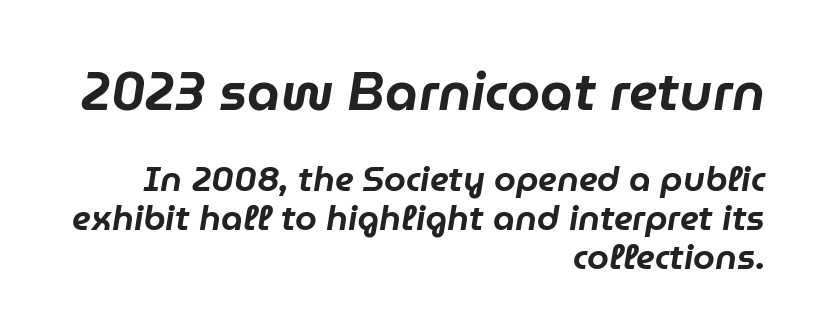
Q: Is the text italic (slanted)? A: Yes, it leans right by about 9 degrees.
Q: Is the text underlined? A: No.
Q: How is the paragraph aligned? A: Right-aligned.
Q: Is the spacing between letters normal or unusually wide? A: Normal.
Q: Is the spacing between lines tight, normal or loose? A: Tight.
Q: Which block of text is set in a larger size, the first (top) or the second (bottom)? A: The first (top) one.
Q: Width (condensed, normal, or wide)? A: Normal.
Q: Stroke contrast? A: Low.
Q: x-height? A: Medium.
Q: Monospaced? A: No.
